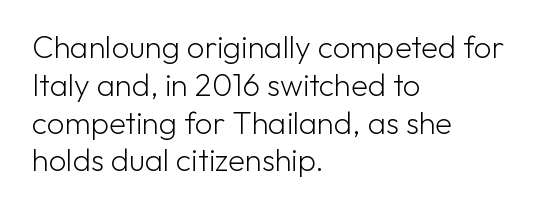
Q: Is the text bold? A: No.
Q: Is the text italic (slanted)? A: No, it is upright.
Q: Is the typeface a serif or a sans-serif typeface? A: Sans-serif.
Q: Is the text underlined? A: No.
Q: How is the paragraph aligned? A: Left-aligned.
Q: Is the spacing between letters normal or unusually wide? A: Normal.
Q: Width (condensed, normal, or wide)? A: Normal.
Q: Stroke contrast? A: Low.
Q: x-height? A: Medium.
Q: Monospaced? A: No.
